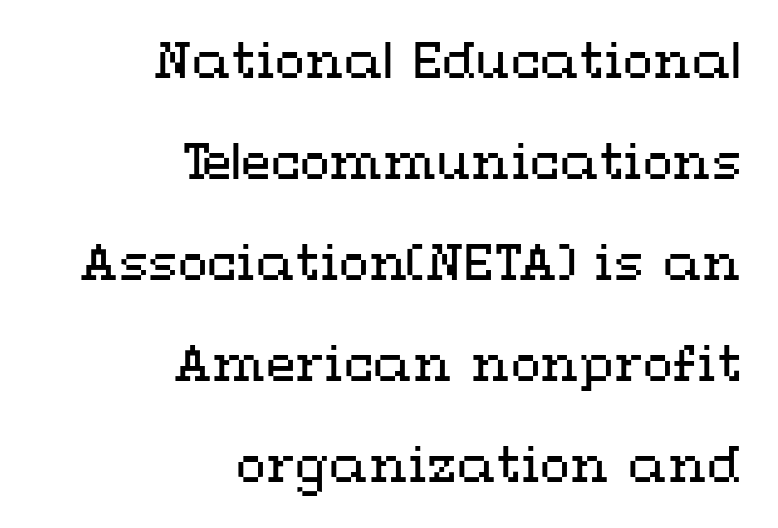
Q: Is the text bold? A: No.
Q: Is the text italic (slanted)? A: No, it is upright.
Q: Is the text underlined? A: No.
Q: How is the paragraph aligned? A: Right-aligned.
Q: Is the spacing between letters normal or unusually wide? A: Normal.
Q: Is the spacing between lines tight, normal or loose? A: Loose.
Q: Width (condensed, normal, or wide)? A: Wide.
Q: Stroke contrast? A: Medium.
Q: x-height? A: Medium.
Q: Monospaced? A: No.
